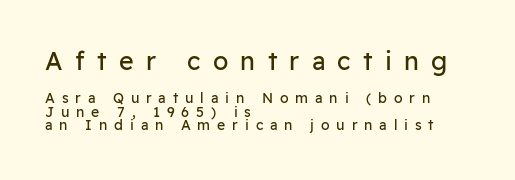
The image shows 25 px text type, upright; set left-aligned, tight line spacing (0.97x), unusually wide letter spacing (+0.49 em), not underlined; the first (top) block is 1.79x larger.
